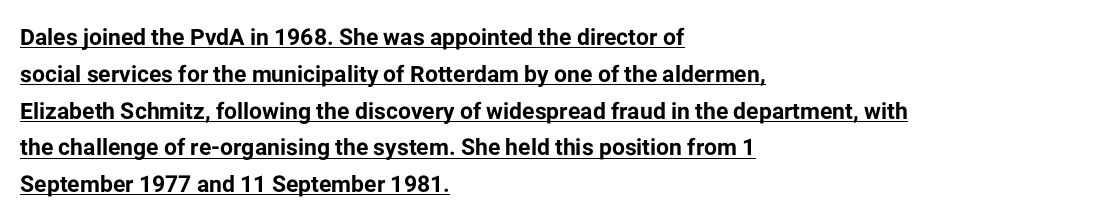
Typesetter's note: full bold, strokes at maximum text heaviness. Line starts are locked; line ends wander. Does a line run under the words? Yes, clearly. No extra tracking has been applied to these lines. The type sits square on the baseline with zero lean.
